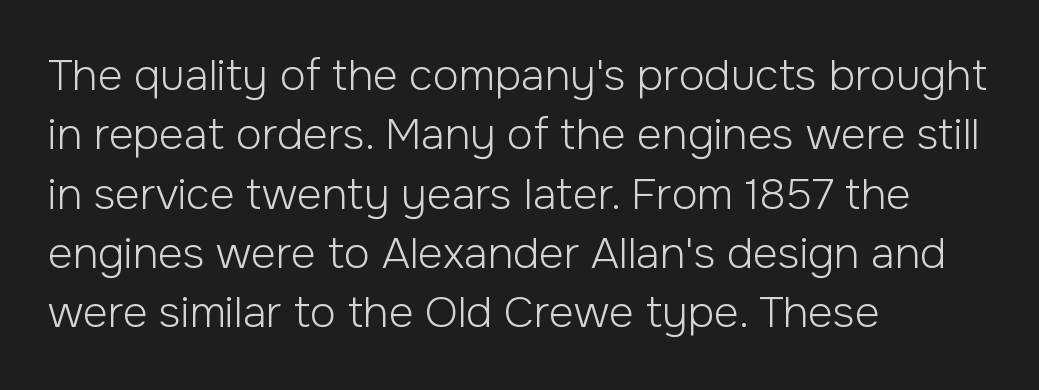
Compared with a centered layout, this one pins lines to the left instead. Baseline-to-baseline distance is the conventional proportion of letter height. Look at the tracking — it's just the regular setting, nothing added. Serifs: no, the terminals of the letterforms are clean.
